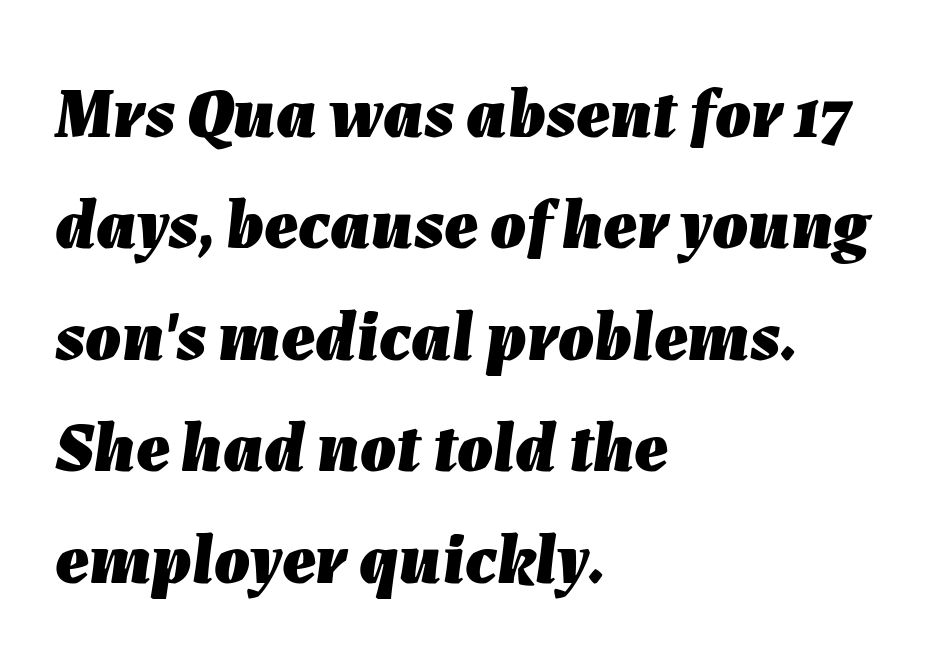
{"italic": "yes", "lean": "right", "slant_degrees": 7, "bold": "yes", "weight": "heavy", "width": "normal", "stroke_contrast": "low", "x_height": "medium", "monospaced": "no", "underline": "no", "align": "left", "line_spacing": "normal", "line_spacing_ratio": 1.57, "letter_spacing": "normal", "letter_spacing_em": 0.0, "glyph_px": 71}
